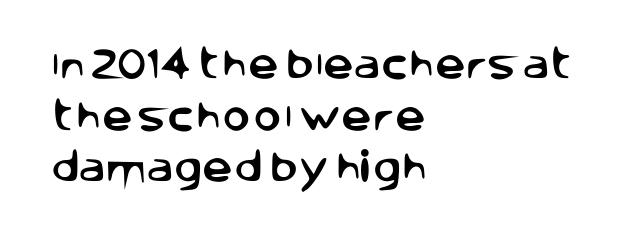
Italic? Not at all — the glyphs are vertical. No word sits above an underline. Standard letterfit; no display-style spreading of the glyphs. Quick note: interline space is typical. The passage shown is typed in a proportional face where columns would drift. The paragraph shown leans on its left margin.
